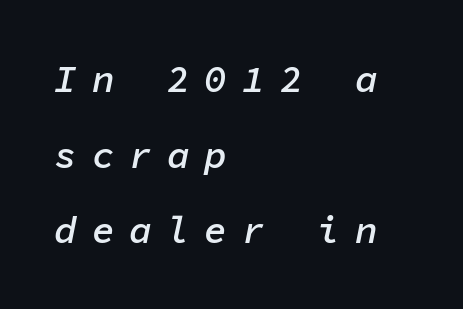
These lines carry some extra weight — a demibold, not a full bold. Each word looks stretched out because of the extra space between its letters. Notice how the passage keeps a crisp vertical edge on the left only. A clean baseline with only descenders dipping below it. The vertical gap from one line to the next is large. Fixed-width glyphs throughout — classic coding-font behaviour.
